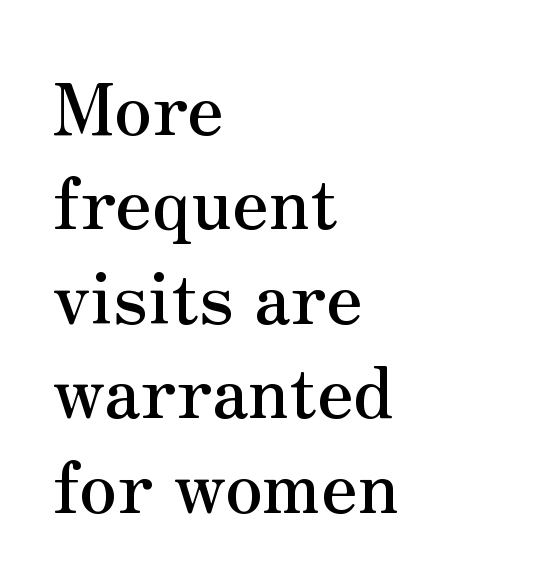
Q: Is the text italic (slanted)? A: No, it is upright.
Q: Is the typeface a serif or a sans-serif typeface? A: Serif.
Q: Is the text underlined? A: No.
Q: How is the paragraph aligned? A: Left-aligned.
Q: Is the spacing between letters normal or unusually wide? A: Normal.
Q: Is the spacing between lines tight, normal or loose? A: Normal.
Q: Width (condensed, normal, or wide)? A: Normal.
Q: Stroke contrast? A: Medium.
Q: x-height? A: Small.
Q: Monospaced? A: No.
